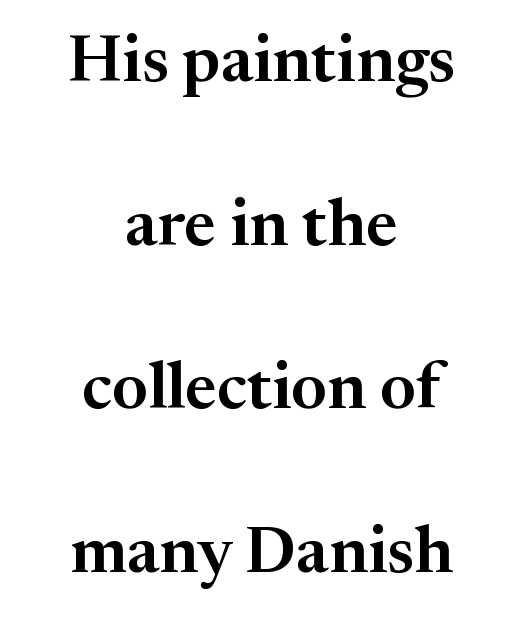
The image shows 66 px serif type, upright; set centered, loose line spacing (2.48x), normal letter spacing, not underlined; medium stroke contrast and a medium x-height.
